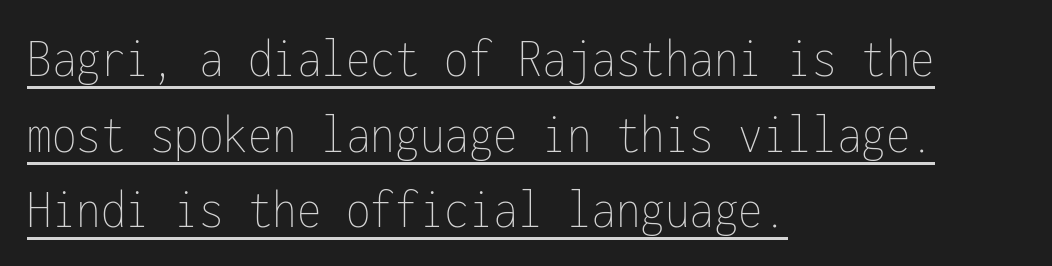
The image shows 56 px thin, condensed type, upright, monospaced; set left-aligned, normal line spacing (1.35x), normal letter spacing, underlined; low stroke contrast and a medium x-height.
